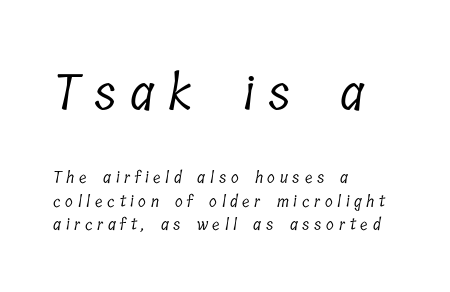
Q: Is the text bold? A: No.
Q: Is the typeface a serif or a sans-serif typeface? A: Serif.
Q: Is the text underlined? A: No.
Q: How is the paragraph aligned? A: Left-aligned.
Q: Is the spacing between letters normal or unusually wide? A: Unusually wide.
Q: Is the spacing between lines tight, normal or loose? A: Normal.
Q: Which block of text is set in a larger size, the first (top) or the second (bottom)? A: The first (top) one.
Q: Width (condensed, normal, or wide)? A: Condensed.
Q: Stroke contrast? A: Low.
Q: x-height? A: Medium.
Q: Monospaced? A: No.
